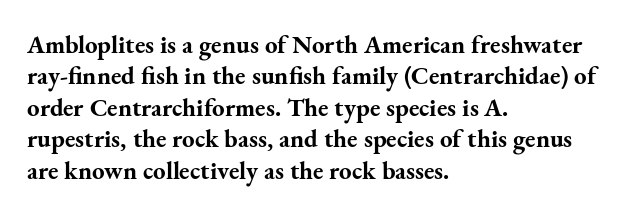
The image shows 25 px bold type, upright; set left-aligned, normal line spacing (1.26x), normal letter spacing, not underlined.
